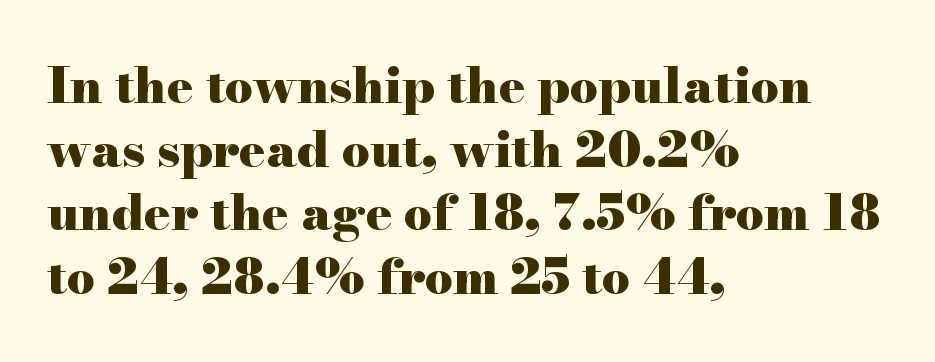
Q: Is the text bold? A: Yes.
Q: Is the text italic (slanted)? A: No, it is upright.
Q: Is the typeface a serif or a sans-serif typeface? A: Serif.
Q: Is the text underlined? A: No.
Q: How is the paragraph aligned? A: Left-aligned.
Q: Is the spacing between letters normal or unusually wide? A: Normal.
Q: Is the spacing between lines tight, normal or loose? A: Normal.
Q: Width (condensed, normal, or wide)? A: Wide.
Q: Stroke contrast? A: High.
Q: x-height? A: Small.
Q: Monospaced? A: No.
